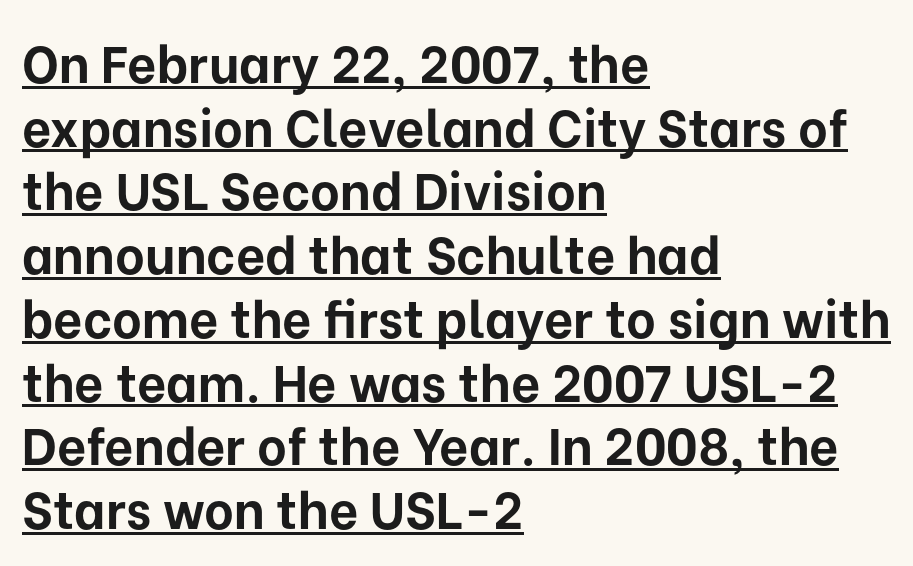
{"serif": "no", "italic": "no", "bold": "yes", "weight": "bold", "width": "normal", "stroke_contrast": "low", "x_height": "medium", "monospaced": "no", "underline": "yes", "align": "left", "line_spacing": "normal", "line_spacing_ratio": 1.25, "letter_spacing": "normal", "letter_spacing_em": 0.0, "glyph_px": 51}
